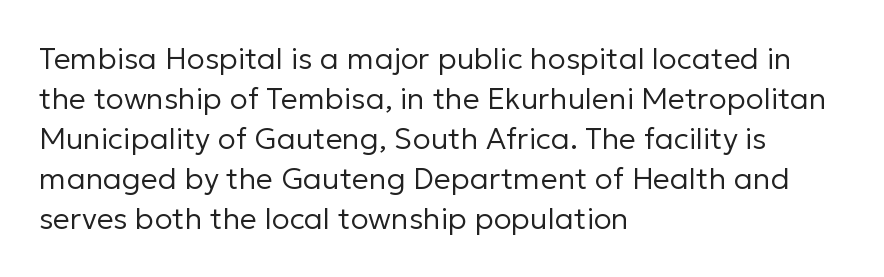
{"serif": "no", "italic": "no", "bold": "no", "weight": "regular", "width": "normal", "stroke_contrast": "low", "x_height": "medium", "monospaced": "no", "underline": "no", "align": "left", "line_spacing": "normal", "line_spacing_ratio": 1.33, "letter_spacing": "normal", "letter_spacing_em": 0.0, "glyph_px": 30}
